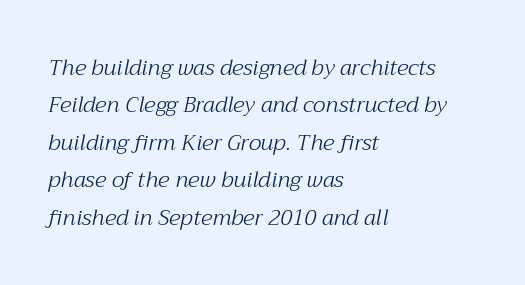
The image shows 22 px text type, italic (leaning right); set left-aligned, normal line spacing (1.7x), normal letter spacing, not underlined.
